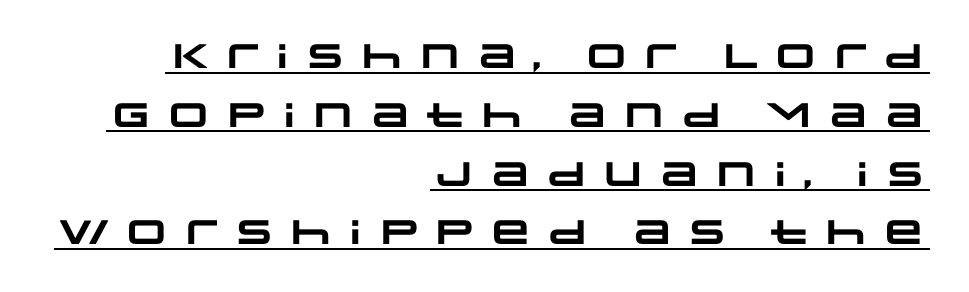
{"serif": "no", "bold": "yes", "weight": "heavy", "width": "wide", "stroke_contrast": "low", "x_height": "large", "monospaced": "no", "underline": "yes", "align": "right", "line_spacing_ratio": 1.73, "glyph_px": 34}
